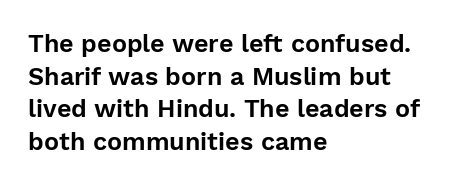
{"italic": "no", "underline": "no", "align": "left", "line_spacing": "normal", "line_spacing_ratio": 1.31, "letter_spacing": "normal", "letter_spacing_em": 0.0, "glyph_px": 25}
